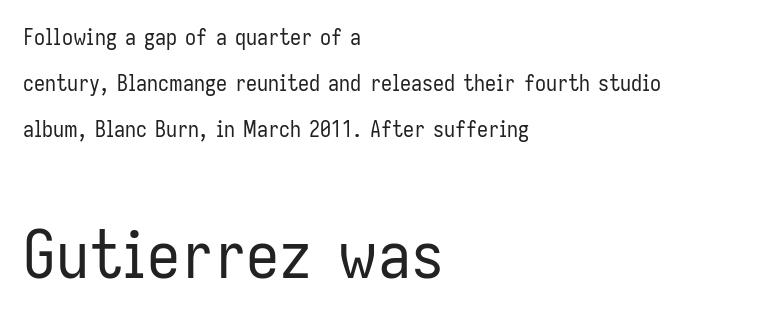
The image shows 66 px regular-weight, condensed sans-serif type, upright; set left-aligned, loose line spacing (2.09x), normal letter spacing, not underlined; the second (bottom) block is 3.0x larger; low stroke contrast and a medium x-height.
